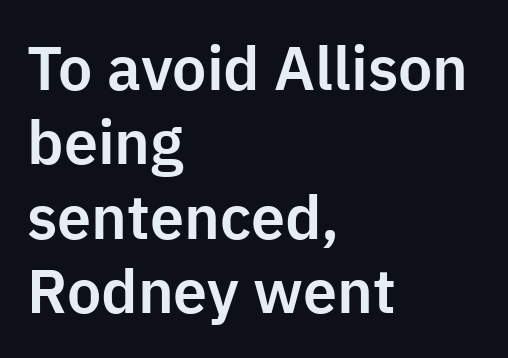
{"serif": "no", "italic": "no", "width": "normal", "stroke_contrast": "low", "x_height": "medium", "monospaced": "no", "underline": "no", "align": "left", "line_spacing_ratio": 1.22, "letter_spacing": "normal", "letter_spacing_em": 0.0, "glyph_px": 61}
